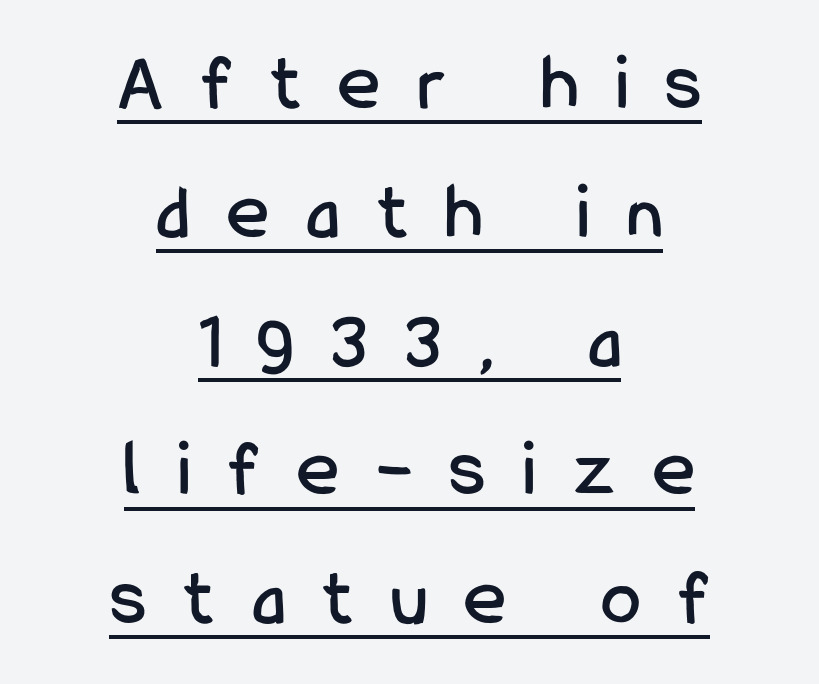
A typesetter would call this proportional, since set widths differ per character. The space between consecutive lines is moderate. Characters follow at a spacing far wider than the type designer built in. Like a heading marked for emphasis, these lines bear an underscore. Is there any slant? The stems are plumb.
